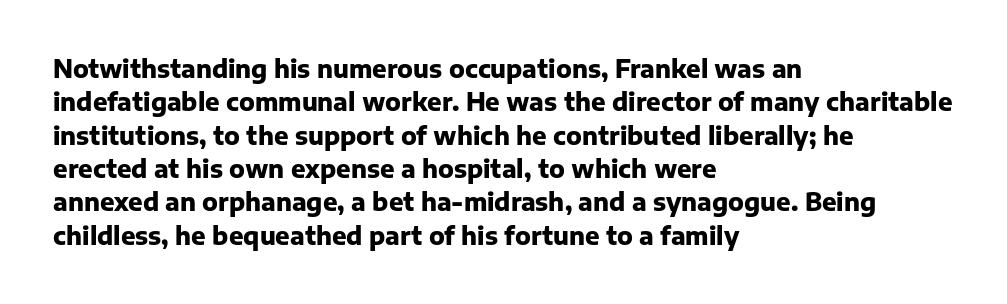
{"italic": "no", "bold": "yes", "underline": "no", "align": "left", "line_spacing": "normal", "line_spacing_ratio": 1.39, "letter_spacing": "normal", "letter_spacing_em": 0.0, "glyph_px": 24}
